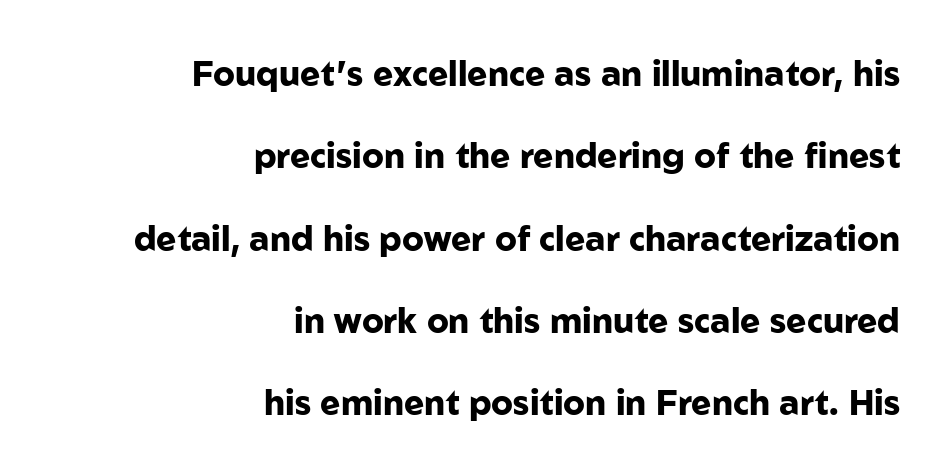
Q: Is the text bold? A: Yes.
Q: Is the text italic (slanted)? A: No, it is upright.
Q: Is the typeface a serif or a sans-serif typeface? A: Sans-serif.
Q: Is the text underlined? A: No.
Q: How is the paragraph aligned? A: Right-aligned.
Q: Is the spacing between letters normal or unusually wide? A: Normal.
Q: Is the spacing between lines tight, normal or loose? A: Loose.
Q: Width (condensed, normal, or wide)? A: Normal.
Q: Stroke contrast? A: Low.
Q: x-height? A: Medium.
Q: Monospaced? A: No.
